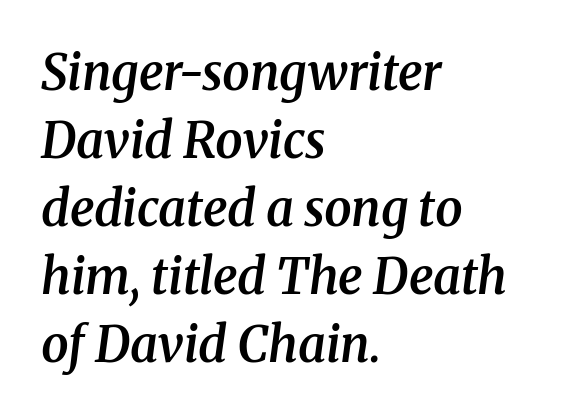
The image shows 49 px semibold serif type, italic (leaning right); set left-aligned, normal line spacing (1.39x), normal letter spacing, not underlined; medium stroke contrast and a medium x-height.
